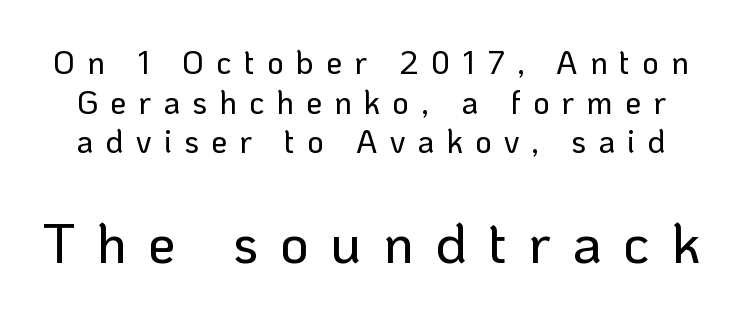
In terms of letterspacing, this is a distinctly airy, spread setting. Typographically, this falls in the sans-serif category. Small over large — that's the arrangement of the two blocks here. The typography opts for an upright posture over an oblique one.
